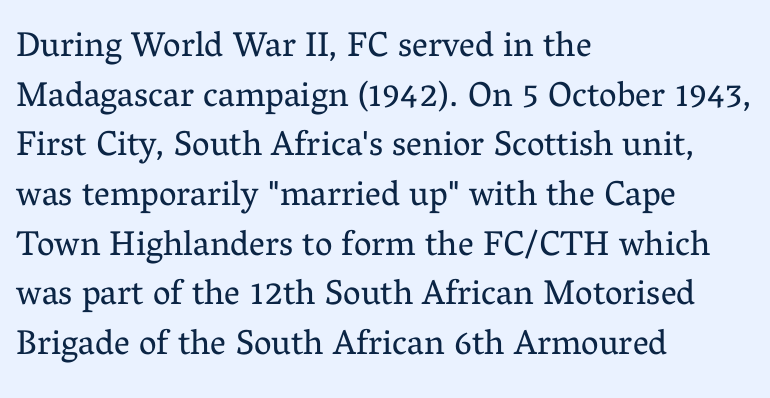
{"serif": "yes", "italic": "no", "bold": "no", "weight": "regular", "width": "normal", "stroke_contrast": "medium", "x_height": "medium", "monospaced": "no", "underline": "no", "align": "left", "line_spacing": "normal", "line_spacing_ratio": 1.42, "letter_spacing": "normal", "letter_spacing_em": 0.0, "glyph_px": 35}
